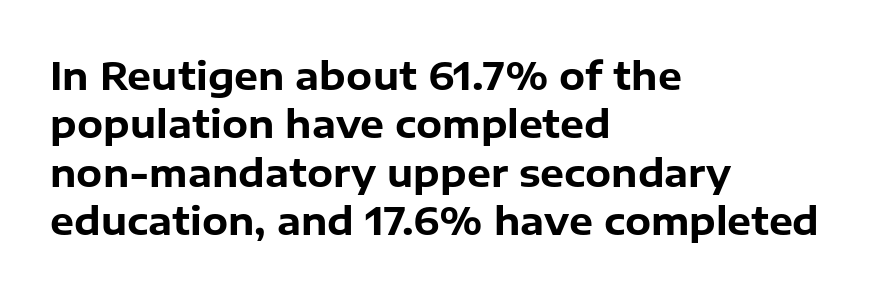
Q: Is the text bold? A: Yes.
Q: Is the text italic (slanted)? A: No, it is upright.
Q: Is the typeface a serif or a sans-serif typeface? A: Sans-serif.
Q: Is the text underlined? A: No.
Q: How is the paragraph aligned? A: Left-aligned.
Q: Is the spacing between letters normal or unusually wide? A: Normal.
Q: Is the spacing between lines tight, normal or loose? A: Normal.
Q: Width (condensed, normal, or wide)? A: Normal.
Q: Stroke contrast? A: Low.
Q: x-height? A: Medium.
Q: Monospaced? A: No.
